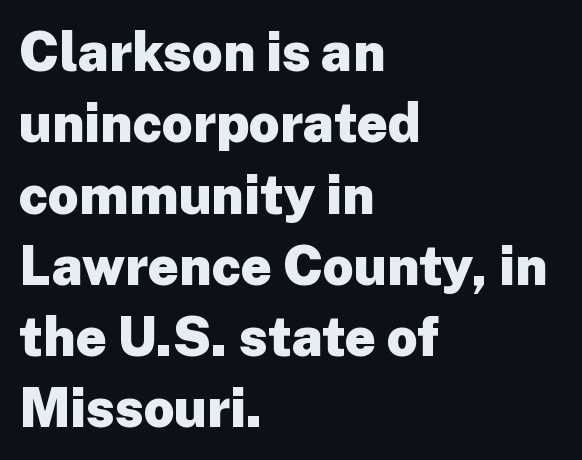
Q: Is the text bold? A: Yes.
Q: Is the text italic (slanted)? A: No, it is upright.
Q: Is the typeface a serif or a sans-serif typeface? A: Sans-serif.
Q: Is the text underlined? A: No.
Q: How is the paragraph aligned? A: Left-aligned.
Q: Is the spacing between letters normal or unusually wide? A: Normal.
Q: Is the spacing between lines tight, normal or loose? A: Normal.
Q: Width (condensed, normal, or wide)? A: Normal.
Q: Stroke contrast? A: Low.
Q: x-height? A: Medium.
Q: Monospaced? A: No.
